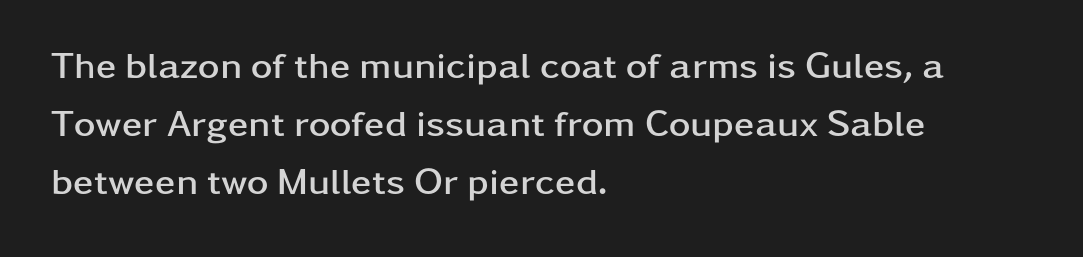
Q: Is the text bold? A: Yes.
Q: Is the text italic (slanted)? A: No, it is upright.
Q: Is the typeface a serif or a sans-serif typeface? A: Sans-serif.
Q: Is the text underlined? A: No.
Q: How is the paragraph aligned? A: Left-aligned.
Q: Is the spacing between letters normal or unusually wide? A: Normal.
Q: Is the spacing between lines tight, normal or loose? A: Normal.
Q: Width (condensed, normal, or wide)? A: Wide.
Q: Stroke contrast? A: Low.
Q: x-height? A: Medium.
Q: Monospaced? A: No.
